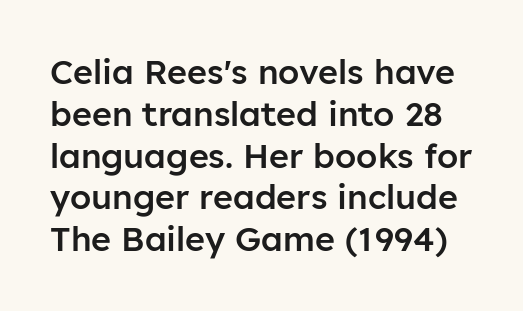
Q: Is the text bold? A: Semi-bold.
Q: Is the text italic (slanted)? A: No, it is upright.
Q: Is the typeface a serif or a sans-serif typeface? A: Sans-serif.
Q: Is the text underlined? A: No.
Q: Is the spacing between letters normal or unusually wide? A: Normal.
Q: Width (condensed, normal, or wide)? A: Normal.
Q: Stroke contrast? A: Low.
Q: x-height? A: Medium.
Q: Monospaced? A: No.
